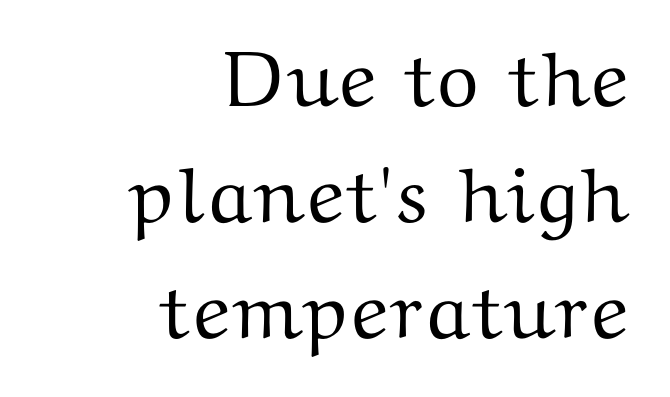
A clean baseline with only descenders dipping below it. In terms of leading, this rendering sits right in the middle. The rendering anchors every line to the right-hand side. The letters carry serifs — small finishing strokes at the ends of their stems.
